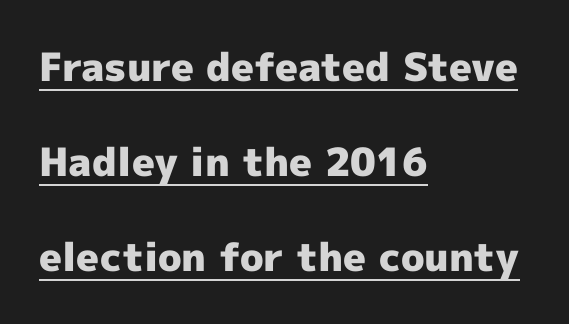
{"serif": "no", "italic": "no", "bold": "yes", "weight": "heavy", "width": "normal", "x_height": "medium", "monospaced": "no", "underline": "yes", "align": "left", "line_spacing": "loose", "line_spacing_ratio": 2.44, "letter_spacing": "normal", "letter_spacing_em": 0.0, "glyph_px": 39}
